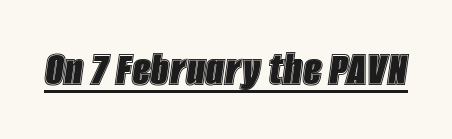
Note the varied advance widths — an 'i' is clearly narrower than an 'm'. Each line of the rendering has a horizontal stroke beneath the glyphs. Between one letter and the next there's only the usual sliver of space. The rendering applies a slant to the glyphs.
